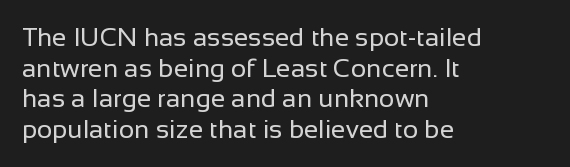
The image shows 26 px text type, upright; set left-aligned, line spacing 1.18x, normal letter spacing, not underlined.
